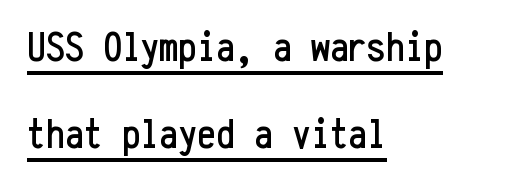
The image shows 42 px condensed sans-serif type, upright, monospaced; set left-aligned, loose line spacing (2.07x), normal letter spacing, underlined; low stroke contrast and a medium x-height.
